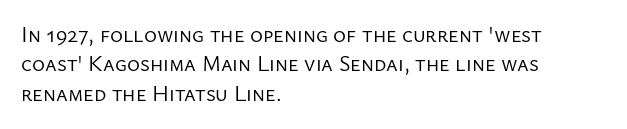
The image shows 22 px text type, upright; set left-aligned, normal line spacing (1.33x), normal letter spacing, not underlined.
